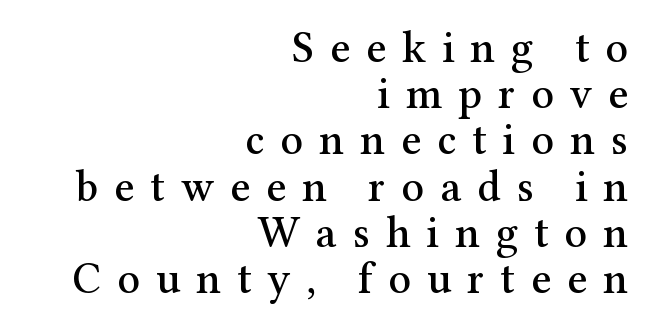
The image shows 44 px serif type, upright; set right-aligned, tight line spacing (1.05x), unusually wide letter spacing (+0.36 em), not underlined; medium stroke contrast and a medium x-height.
